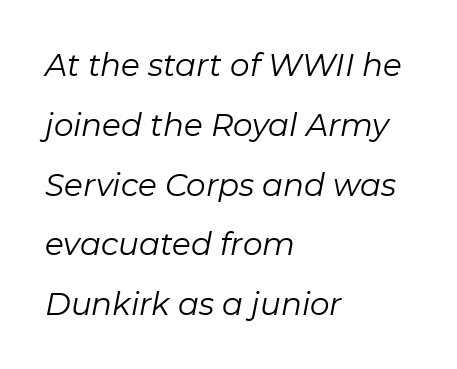
Q: Is the text bold? A: No.
Q: Is the text italic (slanted)? A: Yes, it leans right by about 11 degrees.
Q: Is the text underlined? A: No.
Q: How is the paragraph aligned? A: Left-aligned.
Q: Is the spacing between letters normal or unusually wide? A: Normal.
Q: Is the spacing between lines tight, normal or loose? A: Loose.
Q: Width (condensed, normal, or wide)? A: Normal.
Q: Stroke contrast? A: Low.
Q: x-height? A: Medium.
Q: Monospaced? A: No.
